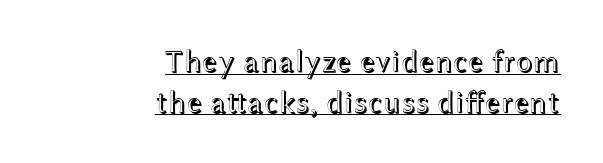
Q: Is the text italic (slanted)? A: No, it is upright.
Q: Is the text underlined? A: Yes.
Q: How is the paragraph aligned? A: Right-aligned.
Q: Is the spacing between letters normal or unusually wide? A: Normal.
Q: Is the spacing between lines tight, normal or loose? A: Normal.
Q: Width (condensed, normal, or wide)? A: Wide.
Q: x-height? A: Medium.
Q: Monospaced? A: No.
